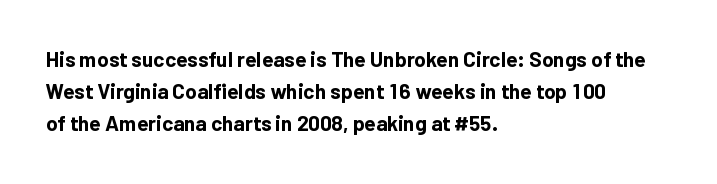
{"italic": "no", "bold": "yes", "underline": "no", "align": "left", "line_spacing": "normal", "line_spacing_ratio": 1.53, "letter_spacing": "normal", "letter_spacing_em": 0.0, "glyph_px": 21}
